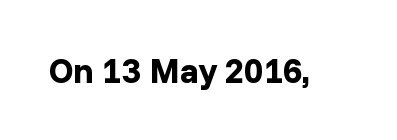
The image shows 35 px bold sans-serif type, upright; set normal letter spacing, not underlined; low stroke contrast and a medium x-height.
